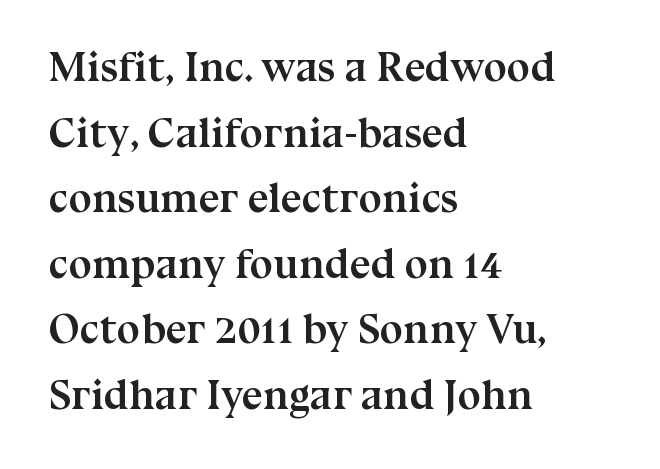
Q: Is the text bold? A: Yes.
Q: Is the text italic (slanted)? A: No, it is upright.
Q: Is the typeface a serif or a sans-serif typeface? A: Serif.
Q: Is the text underlined? A: No.
Q: How is the paragraph aligned? A: Left-aligned.
Q: Is the spacing between letters normal or unusually wide? A: Normal.
Q: Is the spacing between lines tight, normal or loose? A: Normal.
Q: Width (condensed, normal, or wide)? A: Normal.
Q: Stroke contrast? A: Medium.
Q: x-height? A: Medium.
Q: Monospaced? A: No.
